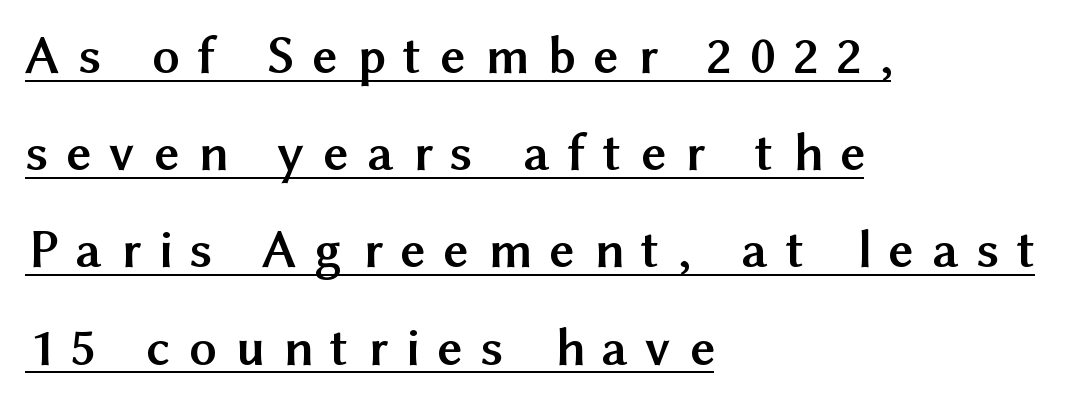
Q: Is the text bold? A: Yes.
Q: Is the text italic (slanted)? A: No, it is upright.
Q: Is the typeface a serif or a sans-serif typeface? A: Sans-serif.
Q: Is the text underlined? A: Yes.
Q: How is the paragraph aligned? A: Left-aligned.
Q: Is the spacing between letters normal or unusually wide? A: Unusually wide.
Q: Width (condensed, normal, or wide)? A: Normal.
Q: Stroke contrast? A: Medium.
Q: x-height? A: Medium.
Q: Monospaced? A: No.
